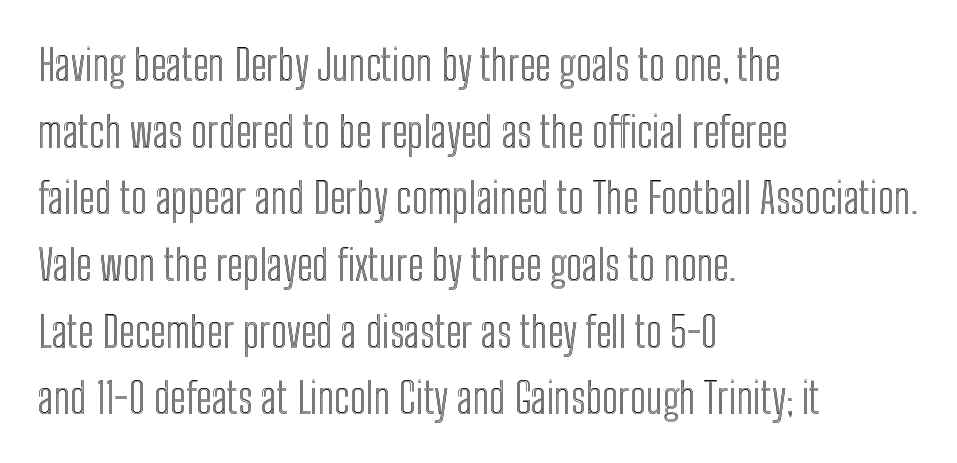
{"italic": "no", "width": "condensed", "x_height": "medium", "monospaced": "no", "underline": "no", "align": "left", "line_spacing": "normal", "line_spacing_ratio": 1.55, "letter_spacing": "normal", "letter_spacing_em": 0.0, "glyph_px": 43}
